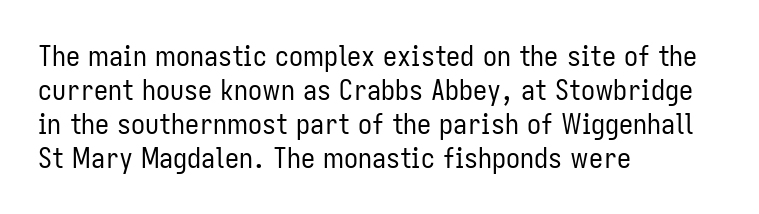
The image shows 28 px regular-weight, condensed sans-serif type, upright; set left-aligned, line spacing 1.21x, normal letter spacing, not underlined; low stroke contrast and a medium x-height.
